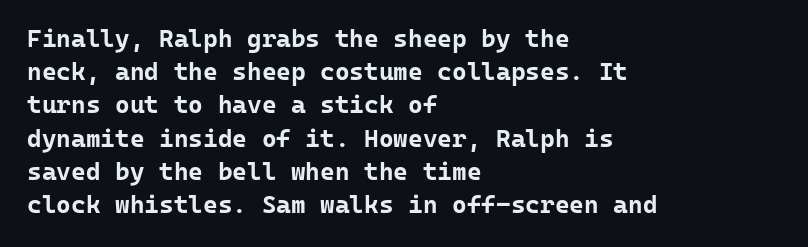
{"italic": "no", "bold": "yes", "underline": "no", "align": "left", "line_spacing": "normal", "line_spacing_ratio": 1.33, "letter_spacing": "normal", "letter_spacing_em": 0.0, "glyph_px": 25}
